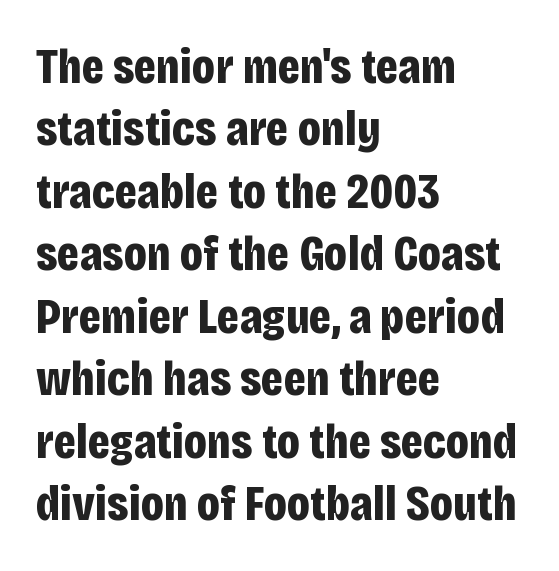
The image shows 50 px bold, condensed sans-serif type, upright; set left-aligned, normal line spacing (1.25x), normal letter spacing, not underlined; low stroke contrast and a large x-height.
